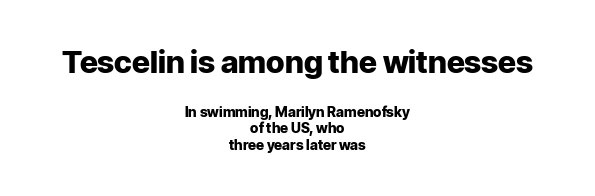
Q: Is the text bold? A: Yes.
Q: Is the text italic (slanted)? A: No, it is upright.
Q: Is the typeface a serif or a sans-serif typeface? A: Sans-serif.
Q: Is the text underlined? A: No.
Q: How is the paragraph aligned? A: Centered.
Q: Is the spacing between letters normal or unusually wide? A: Normal.
Q: Which block of text is set in a larger size, the first (top) or the second (bottom)? A: The first (top) one.
Q: Width (condensed, normal, or wide)? A: Normal.
Q: Stroke contrast? A: Low.
Q: x-height? A: Medium.
Q: Monospaced? A: No.
